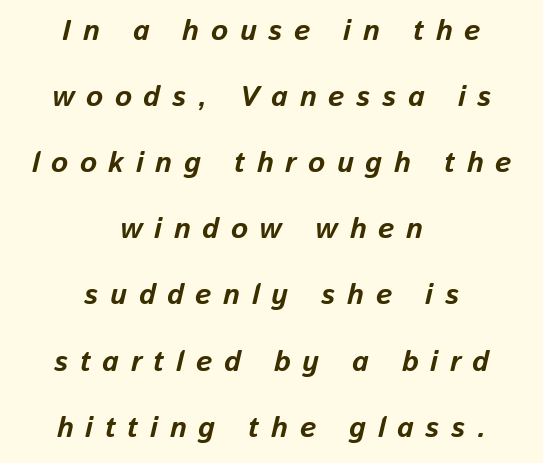
Q: Is the text bold? A: Yes.
Q: Is the text italic (slanted)? A: Yes, it leans right by about 13 degrees.
Q: Is the text underlined? A: No.
Q: How is the paragraph aligned? A: Centered.
Q: Is the spacing between letters normal or unusually wide? A: Unusually wide.
Q: Is the spacing between lines tight, normal or loose? A: Loose.
Q: Width (condensed, normal, or wide)? A: Normal.
Q: Stroke contrast? A: Low.
Q: x-height? A: Medium.
Q: Monospaced? A: No.
